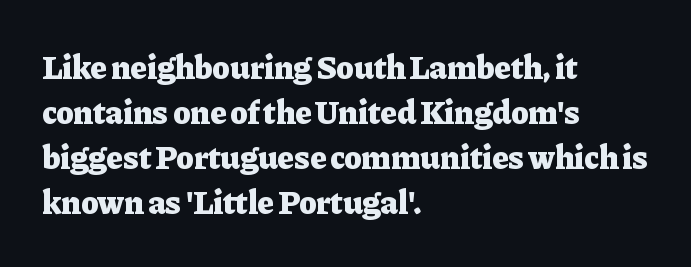
{"serif": "yes", "italic": "no", "bold": "yes", "weight": "heavy", "width": "normal", "stroke_contrast": "low", "x_height": "medium", "monospaced": "no", "underline": "no", "align": "left", "line_spacing": "normal", "line_spacing_ratio": 1.36, "letter_spacing": "normal", "letter_spacing_em": 0.0, "glyph_px": 33}
